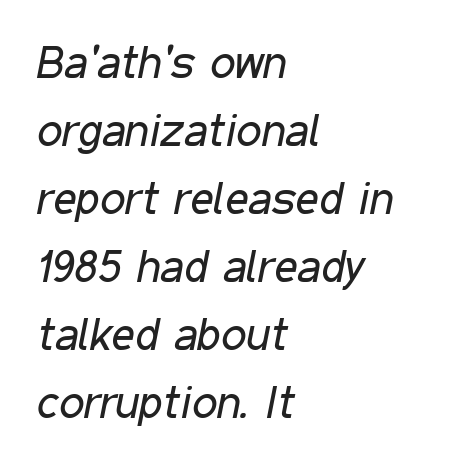
{"italic": "yes", "lean": "right", "slant_degrees": 11, "bold": "no", "weight": "regular", "width": "condensed", "stroke_contrast": "low", "x_height": "medium", "monospaced": "no", "underline": "no", "align": "left", "line_spacing": "normal", "line_spacing_ratio": 1.51, "letter_spacing": "normal", "letter_spacing_em": 0.0, "glyph_px": 45}
